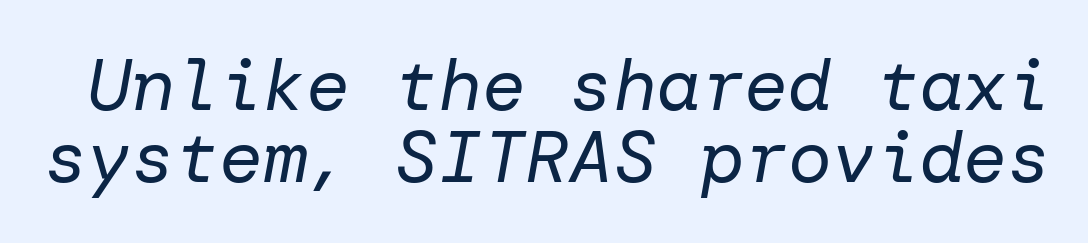
Q: Is the text bold? A: No.
Q: Is the text italic (slanted)? A: Yes, it leans right by about 10 degrees.
Q: Is the text underlined? A: No.
Q: Is the spacing between letters normal or unusually wide? A: Normal.
Q: Is the spacing between lines tight, normal or loose? A: Tight.
Q: Width (condensed, normal, or wide)? A: Normal.
Q: Stroke contrast? A: Low.
Q: x-height? A: Medium.
